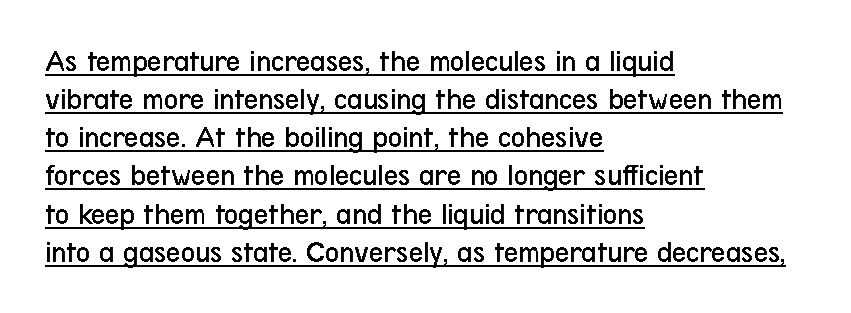
The image shows 31 px regular-weight, condensed sans-serif type, upright; set left-aligned, line spacing 1.23x, normal letter spacing, underlined; low stroke contrast and a medium x-height.
